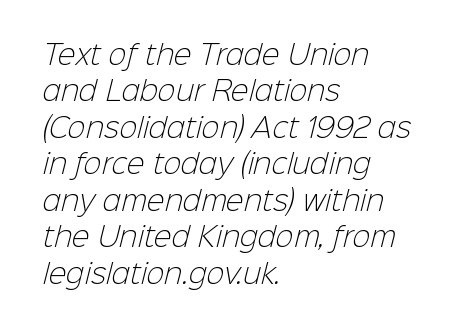
Q: Is the text bold? A: No.
Q: Is the text underlined? A: No.
Q: How is the paragraph aligned? A: Left-aligned.
Q: Is the spacing between letters normal or unusually wide? A: Normal.
Q: Is the spacing between lines tight, normal or loose? A: Normal.
